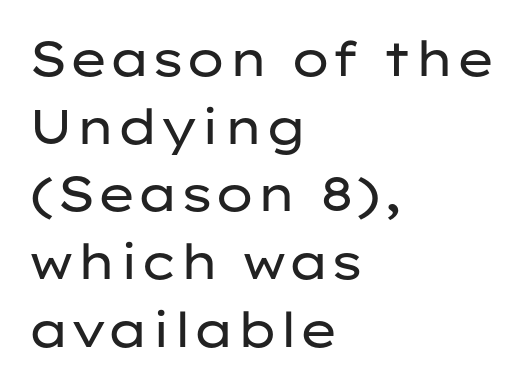
Q: Is the text bold? A: No.
Q: Is the text italic (slanted)? A: No, it is upright.
Q: Is the typeface a serif or a sans-serif typeface? A: Sans-serif.
Q: Is the text underlined? A: No.
Q: How is the paragraph aligned? A: Left-aligned.
Q: Is the spacing between letters normal or unusually wide? A: Normal.
Q: Is the spacing between lines tight, normal or loose? A: Normal.
Q: Width (condensed, normal, or wide)? A: Wide.
Q: Stroke contrast? A: Low.
Q: x-height? A: Medium.
Q: Monospaced? A: No.
